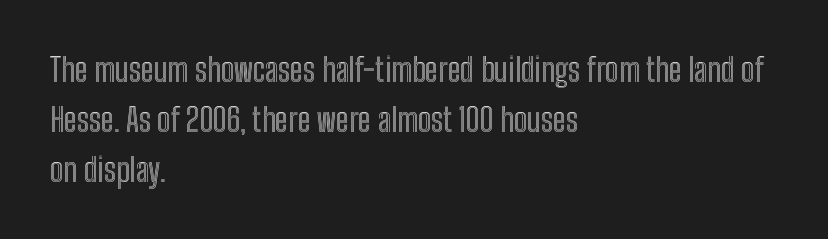
The tracking reads as untouched default to a designer's eye. Rule under the text: the space is simply empty. The specimen reads as upright at a glance. Here the designer chose a conventional face with non-uniform glyph widths. The setting favours the left margin, as ordinary paragraphs usually do. The leading is moderate, giving the passage an even texture.
